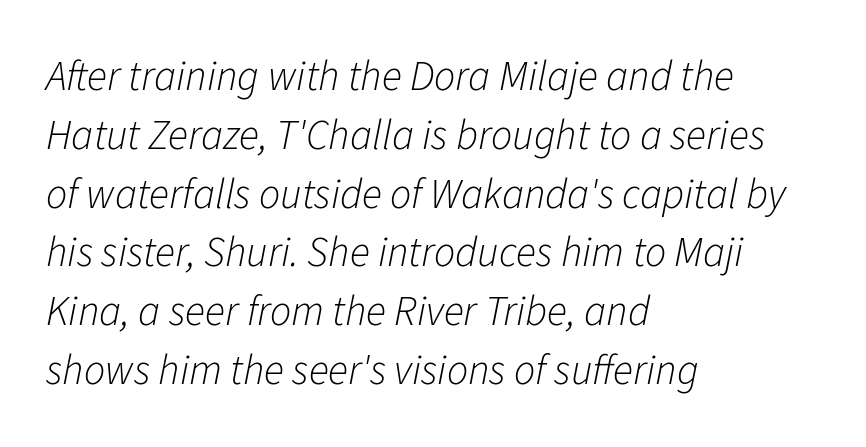
Q: Is the text bold? A: No.
Q: Is the text italic (slanted)? A: Yes, it leans right by about 11 degrees.
Q: Is the text underlined? A: No.
Q: How is the paragraph aligned? A: Left-aligned.
Q: Is the spacing between letters normal or unusually wide? A: Normal.
Q: Is the spacing between lines tight, normal or loose? A: Normal.
Q: Width (condensed, normal, or wide)? A: Normal.
Q: Stroke contrast? A: Low.
Q: x-height? A: Medium.
Q: Monospaced? A: No.
